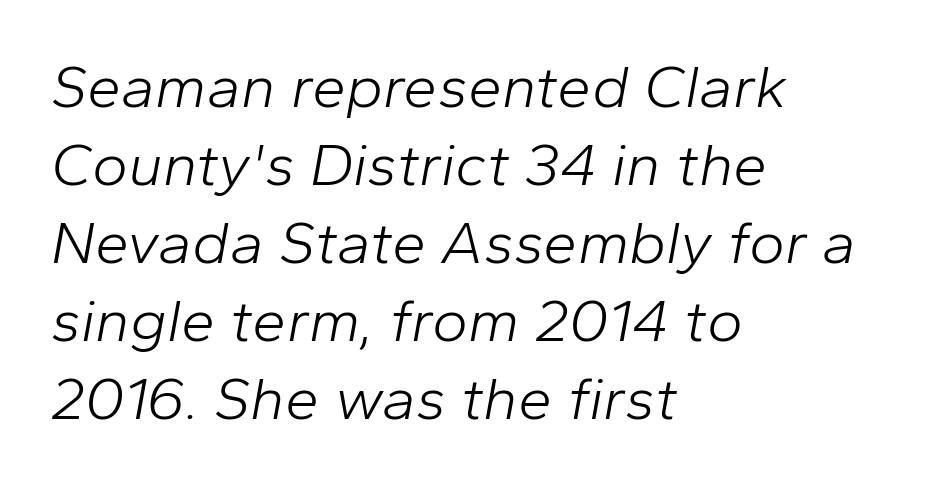
Q: Is the text bold? A: No.
Q: Is the text italic (slanted)? A: Yes, it leans right by about 10 degrees.
Q: Is the text underlined? A: No.
Q: How is the paragraph aligned? A: Left-aligned.
Q: Is the spacing between letters normal or unusually wide? A: Normal.
Q: Is the spacing between lines tight, normal or loose? A: Normal.
Q: Width (condensed, normal, or wide)? A: Normal.
Q: Stroke contrast? A: Low.
Q: x-height? A: Medium.
Q: Monospaced? A: No.
